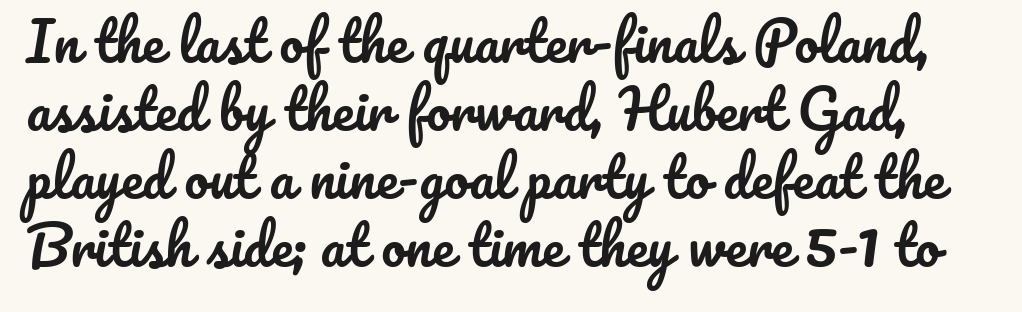
Students, note that the glyphs here touch the page at normal intervals. Baseline-to-baseline distance is the conventional proportion of letter height. The strip under each line holds only bare page. Spacing verdict: proportional, widths tailored to each character.
